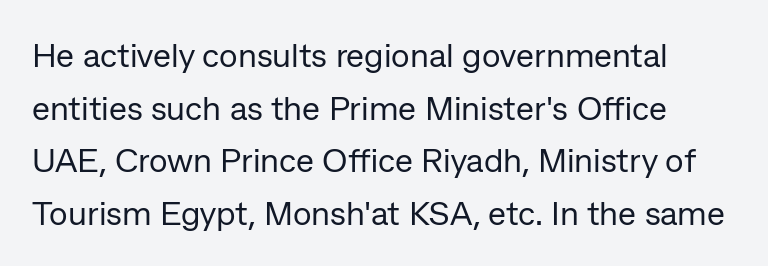
The image shows 34 px regular-weight sans-serif type, upright; set normal line spacing (1.55x), normal letter spacing, not underlined; low stroke contrast and a medium x-height.
